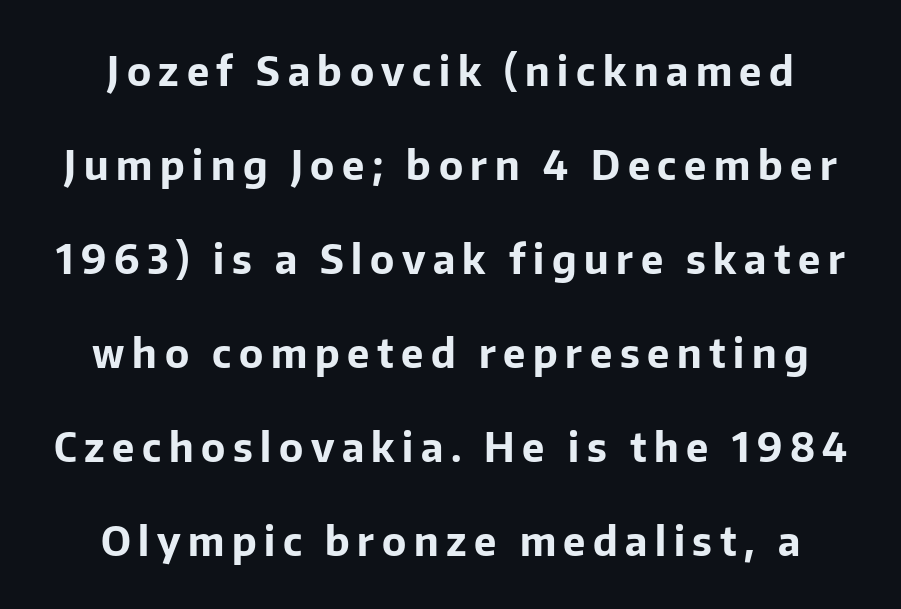
Q: Is the text bold? A: Yes.
Q: Is the text italic (slanted)? A: No, it is upright.
Q: Is the typeface a serif or a sans-serif typeface? A: Sans-serif.
Q: Is the text underlined? A: No.
Q: Is the spacing between lines tight, normal or loose? A: Loose.
Q: Width (condensed, normal, or wide)? A: Normal.
Q: Stroke contrast? A: Low.
Q: x-height? A: Medium.
Q: Monospaced? A: No.
